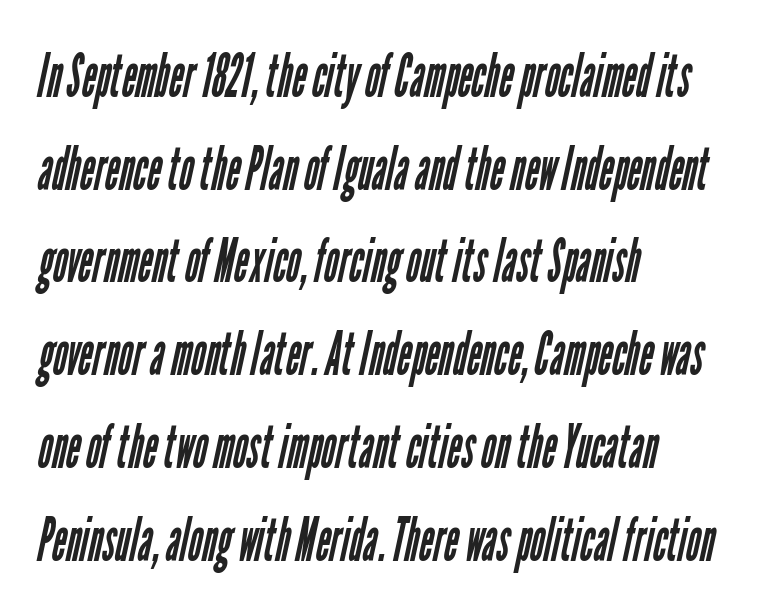
Q: Is the text bold? A: No.
Q: Is the typeface a serif or a sans-serif typeface? A: Sans-serif.
Q: Is the text underlined? A: No.
Q: How is the paragraph aligned? A: Left-aligned.
Q: Is the spacing between letters normal or unusually wide? A: Normal.
Q: Is the spacing between lines tight, normal or loose? A: Normal.
Q: Width (condensed, normal, or wide)? A: Condensed.
Q: Stroke contrast? A: Low.
Q: x-height? A: Medium.
Q: Monospaced? A: No.
